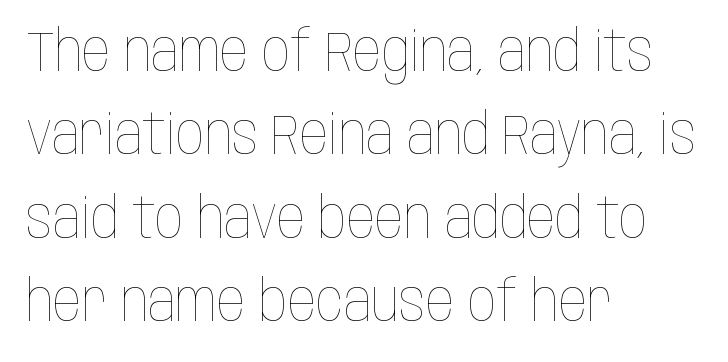
Q: Is the text bold? A: No.
Q: Is the text italic (slanted)? A: No, it is upright.
Q: Is the text underlined? A: No.
Q: How is the paragraph aligned? A: Left-aligned.
Q: Is the spacing between letters normal or unusually wide? A: Normal.
Q: Is the spacing between lines tight, normal or loose? A: Normal.
Q: Width (condensed, normal, or wide)? A: Condensed.
Q: Stroke contrast? A: Low.
Q: x-height? A: Large.
Q: Monospaced? A: No.
